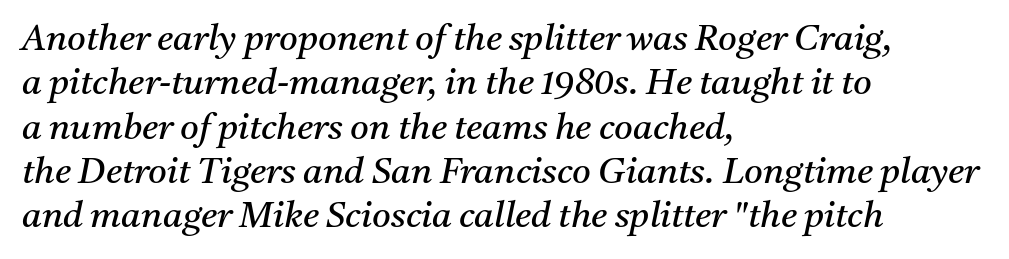
The image shows 36 px regular-weight serif type, italic (leaning right); set left-aligned, line spacing 1.23x, normal letter spacing, not underlined; medium stroke contrast and a medium x-height.
